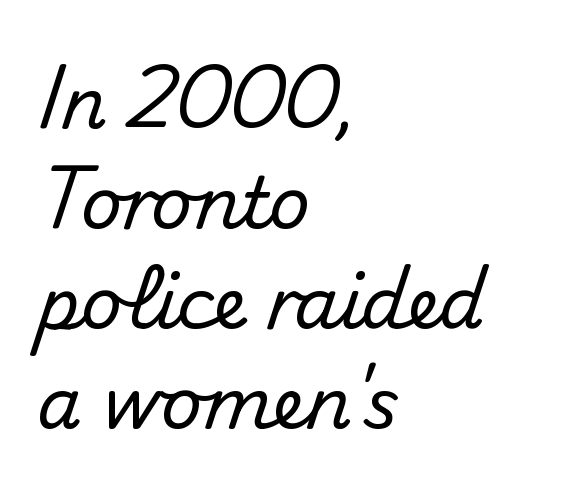
{"serif": "no", "width": "normal", "stroke_contrast": "medium", "x_height": "small", "monospaced": "no", "underline": "no", "align": "left", "line_spacing": "normal", "line_spacing_ratio": 1.41, "letter_spacing": "normal", "letter_spacing_em": 0.0, "glyph_px": 71}
